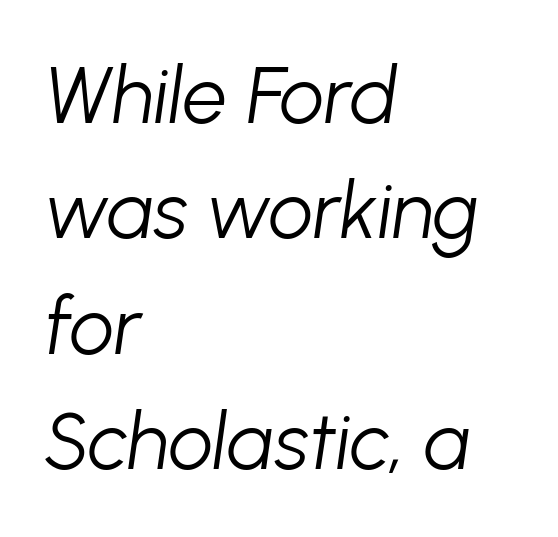
{"italic": "yes", "lean": "right", "slant_degrees": 8, "bold": "no", "weight": "light", "width": "normal", "stroke_contrast": "low", "x_height": "medium", "monospaced": "no", "underline": "no", "align": "left", "line_spacing": "normal", "line_spacing_ratio": 1.46, "letter_spacing": "normal", "letter_spacing_em": 0.0, "glyph_px": 79}
